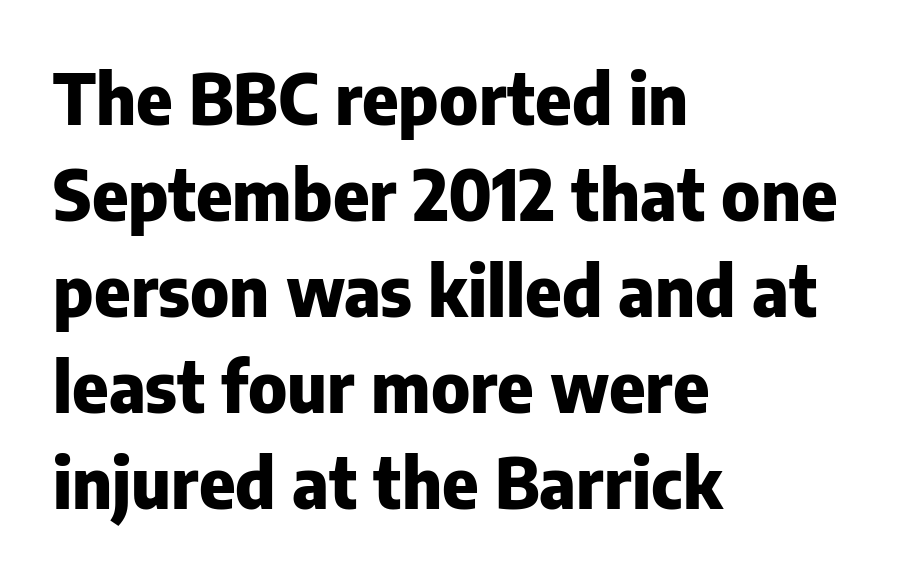
The image shows 69 px heavy sans-serif type, upright; set left-aligned, normal line spacing (1.39x), normal letter spacing, not underlined; low stroke contrast and a medium x-height.
